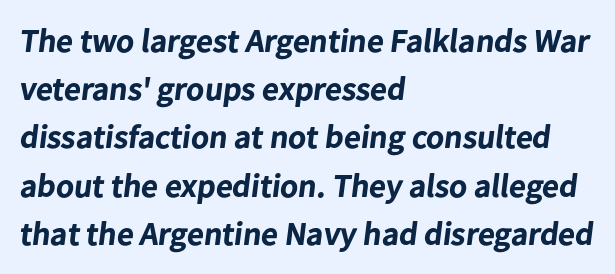
{"serif": "no", "bold": "yes", "weight": "bold", "width": "normal", "stroke_contrast": "low", "x_height": "medium", "monospaced": "no", "underline": "no", "align": "left", "line_spacing": "normal", "line_spacing_ratio": 1.46, "letter_spacing": "normal", "letter_spacing_em": 0.0, "glyph_px": 33}
